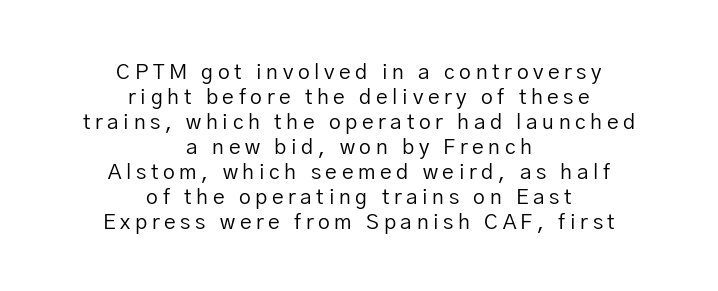
When letters stand straight like this, we call the style roman or upright. The lines in this sample share a center point and differ in where they start and stop. The baseline area is clear. The strokes carry an ordinary text weight at most.
